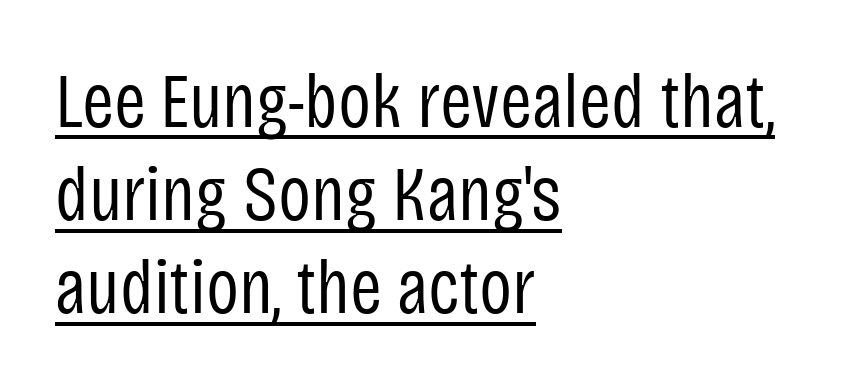
The image shows 77 px regular-weight, condensed sans-serif type, upright; set left-aligned, line spacing 1.21x, normal letter spacing, underlined; low stroke contrast and a large x-height.
